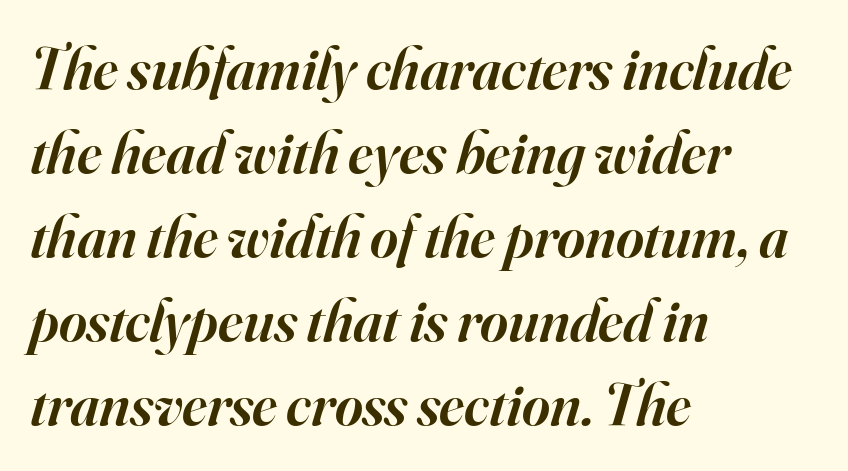
Q: Is the text bold? A: Semi-bold.
Q: Is the text italic (slanted)? A: Yes, it leans right by about 16 degrees.
Q: Is the typeface a serif or a sans-serif typeface? A: Serif.
Q: Is the text underlined? A: No.
Q: How is the paragraph aligned? A: Left-aligned.
Q: Is the spacing between letters normal or unusually wide? A: Normal.
Q: Is the spacing between lines tight, normal or loose? A: Normal.
Q: Width (condensed, normal, or wide)? A: Normal.
Q: Stroke contrast? A: High.
Q: x-height? A: Small.
Q: Monospaced? A: No.
